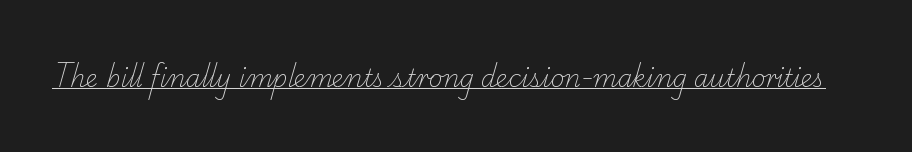
Q: Is the text bold? A: No.
Q: Is the text underlined? A: Yes.
Q: Is the spacing between letters normal or unusually wide? A: Normal.
